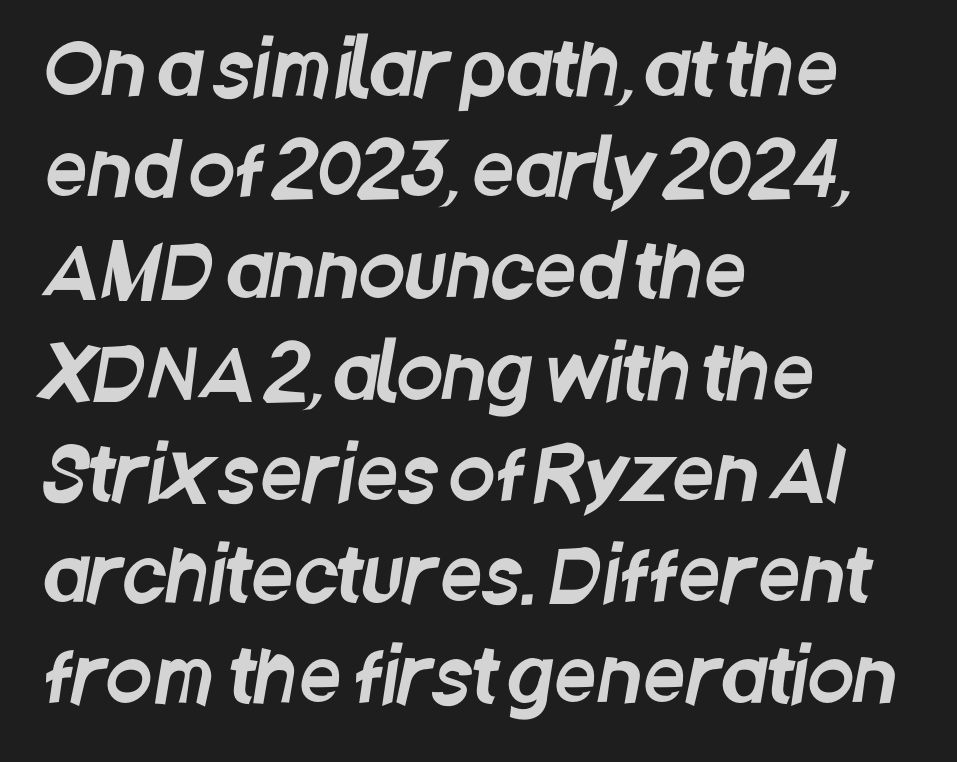
The image shows 75 px condensed sans-serif type; set left-aligned, normal line spacing (1.35x), normal letter spacing, not underlined; low stroke contrast and a large x-height.
